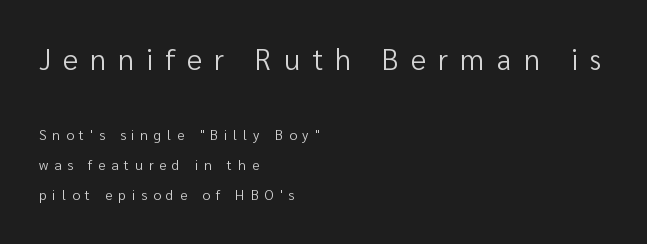
The image shows 29 px regular-weight sans-serif type, upright; set left-aligned, loose line spacing (2.16x), unusually wide letter spacing (+0.42 em), not underlined; the first (top) block is 2.07x larger; low stroke contrast and a medium x-height.
